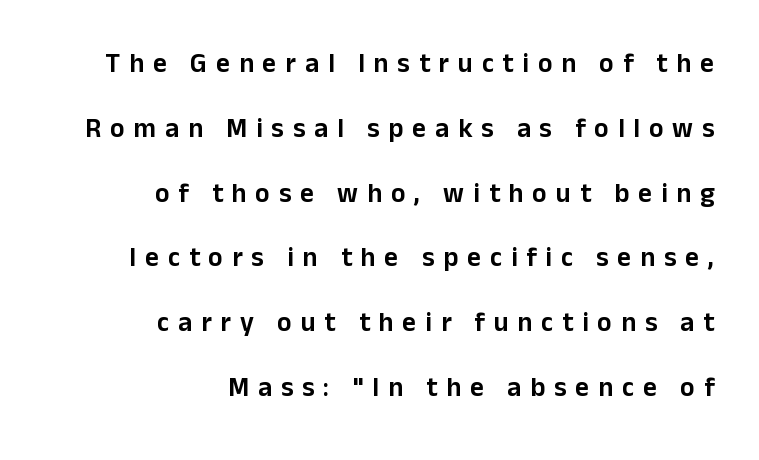
The image shows 27 px text type, upright; set right-aligned, loose line spacing (2.4x), unusually wide letter spacing (+0.33 em), not underlined.
